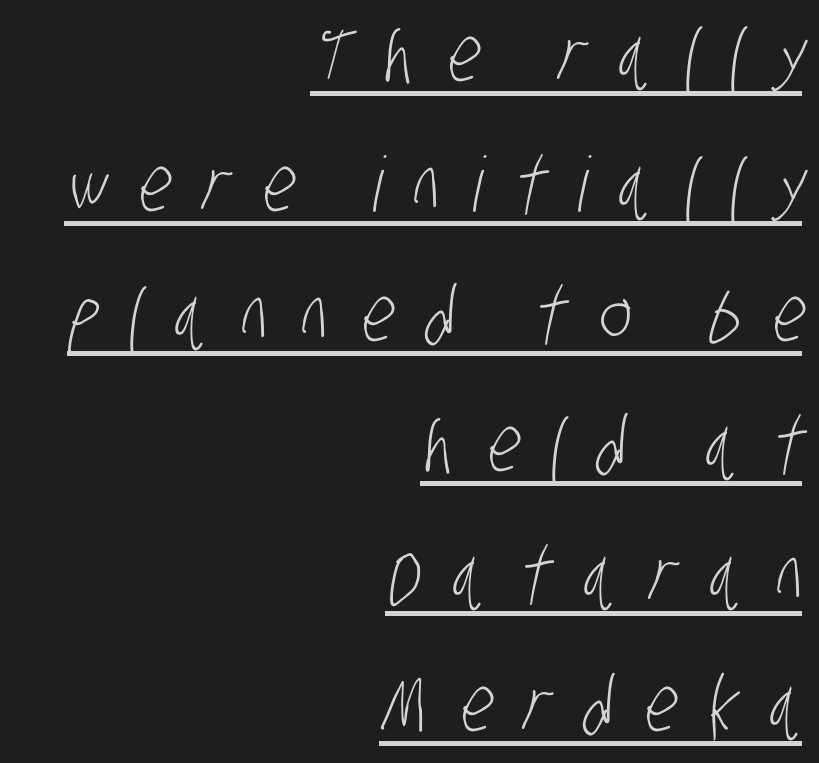
The image shows 76 px light, condensed sans-serif type; set right-aligned, line spacing 1.71x, unusually wide letter spacing (+0.42 em), underlined; low stroke contrast and a large x-height.
